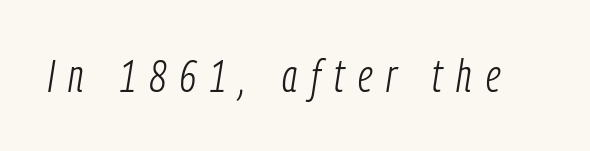
Q: Is the text bold? A: No.
Q: Is the text italic (slanted)? A: Yes, it leans right by about 9 degrees.
Q: Is the text underlined? A: No.
Q: Is the spacing between letters normal or unusually wide? A: Unusually wide.
Q: Width (condensed, normal, or wide)? A: Condensed.
Q: Stroke contrast? A: Low.
Q: x-height? A: Medium.
Q: Monospaced? A: No.
